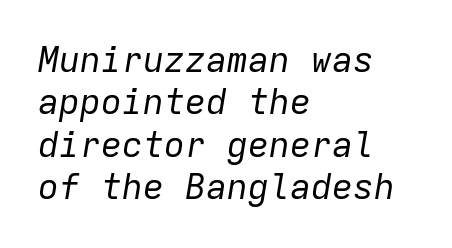
Any mark beneath the type? The region is blank. The text carries the slant typical of an italic or oblique font. These lines are rendered in a fixed-pitch font. Stems and bowls with no extra thickness — not bold. Short and long lines alike share a common starting point at left.
